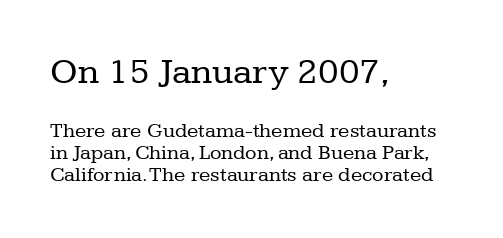
Q: Is the text bold? A: No.
Q: Is the text italic (slanted)? A: No, it is upright.
Q: Is the typeface a serif or a sans-serif typeface? A: Serif.
Q: Is the text underlined? A: No.
Q: How is the paragraph aligned? A: Left-aligned.
Q: Is the spacing between letters normal or unusually wide? A: Normal.
Q: Is the spacing between lines tight, normal or loose? A: Tight.
Q: Which block of text is set in a larger size, the first (top) or the second (bottom)? A: The first (top) one.
Q: Width (condensed, normal, or wide)? A: Normal.
Q: Stroke contrast? A: Low.
Q: x-height? A: Medium.
Q: Monospaced? A: No.
